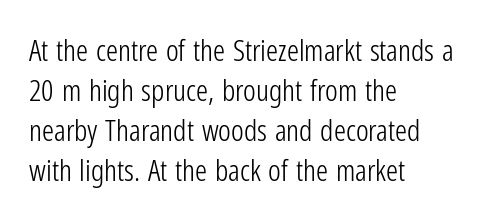
The image shows 30 px light, condensed sans-serif type, upright; set left-aligned, normal line spacing (1.33x), normal letter spacing, not underlined; low stroke contrast and a medium x-height.
